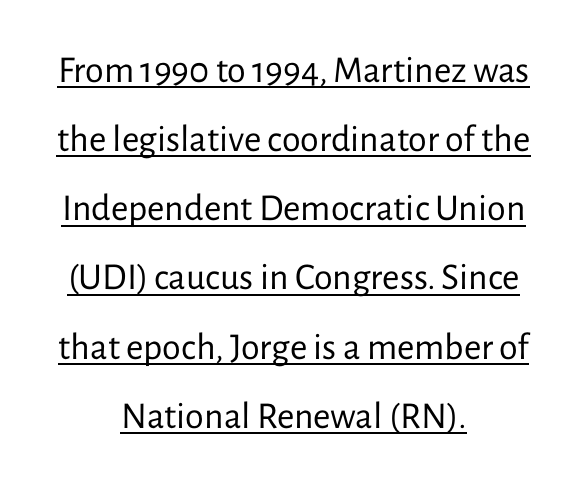
Q: Is the text bold? A: No.
Q: Is the text italic (slanted)? A: No, it is upright.
Q: Is the typeface a serif or a sans-serif typeface? A: Sans-serif.
Q: Is the text underlined? A: Yes.
Q: How is the paragraph aligned? A: Centered.
Q: Is the spacing between letters normal or unusually wide? A: Normal.
Q: Width (condensed, normal, or wide)? A: Normal.
Q: Stroke contrast? A: Low.
Q: x-height? A: Medium.
Q: Monospaced? A: No.
